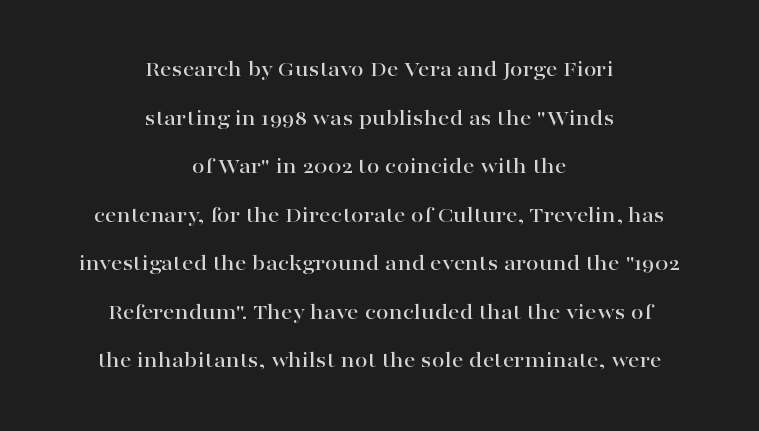
The image shows 23 px text type, upright; set centered, loose line spacing (2.11x), normal letter spacing, not underlined.
